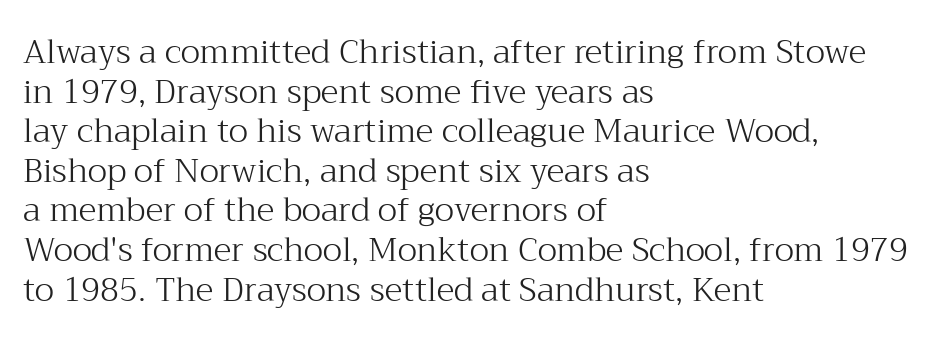
Q: Is the text bold? A: No.
Q: Is the text italic (slanted)? A: No, it is upright.
Q: Is the typeface a serif or a sans-serif typeface? A: Serif.
Q: Is the text underlined? A: No.
Q: How is the paragraph aligned? A: Left-aligned.
Q: Is the spacing between letters normal or unusually wide? A: Normal.
Q: Width (condensed, normal, or wide)? A: Normal.
Q: Stroke contrast? A: Medium.
Q: x-height? A: Medium.
Q: Monospaced? A: No.
